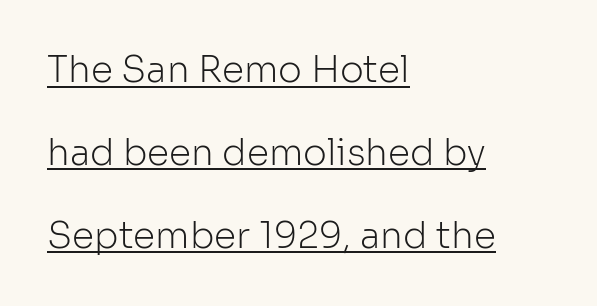
The image shows 36 px light sans-serif type, upright; set left-aligned, loose line spacing (2.3x), normal letter spacing, underlined; low stroke contrast and a medium x-height.
